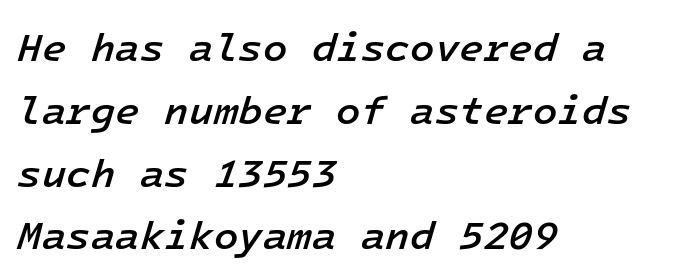
The image shows 40 px semibold type, italic (leaning right), monospaced; set left-aligned, normal line spacing (1.57x), normal letter spacing, not underlined; low stroke contrast and a medium x-height.
